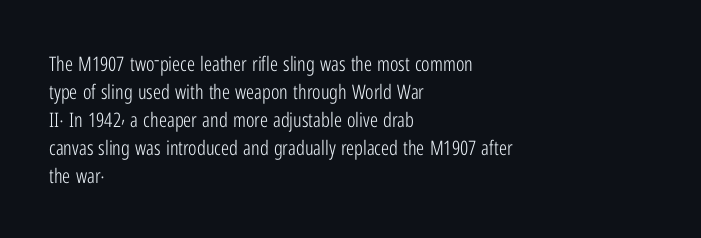
Q: Is the text bold? A: No.
Q: Is the text italic (slanted)? A: No, it is upright.
Q: Is the text underlined? A: No.
Q: How is the paragraph aligned? A: Left-aligned.
Q: Is the spacing between letters normal or unusually wide? A: Normal.
Q: Is the spacing between lines tight, normal or loose? A: Normal.
